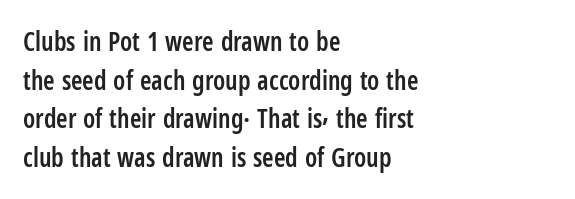
Q: Is the text bold? A: Semi-bold.
Q: Is the text italic (slanted)? A: No, it is upright.
Q: Is the text underlined? A: No.
Q: How is the paragraph aligned? A: Left-aligned.
Q: Is the spacing between letters normal or unusually wide? A: Normal.
Q: Is the spacing between lines tight, normal or loose? A: Normal.
